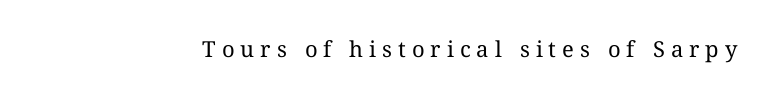
The image shows 22 px text type, upright; set unusually wide letter spacing (+0.27 em), not underlined.
